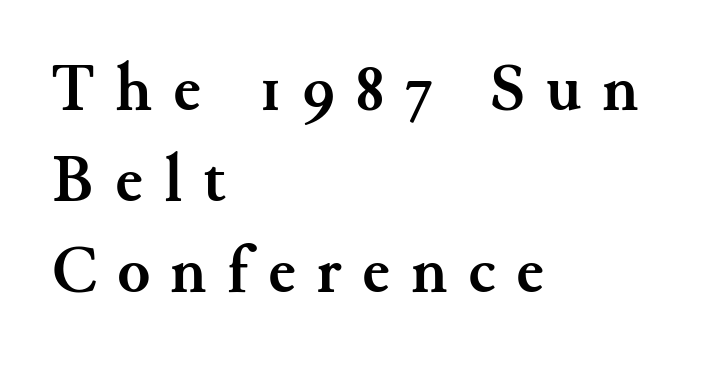
{"serif": "yes", "italic": "no", "bold": "yes", "weight": "semibold", "width": "normal", "stroke_contrast": "medium", "x_height": "small", "monospaced": "no", "underline": "no", "align": "left", "line_spacing": "normal", "line_spacing_ratio": 1.36, "letter_spacing": "wide", "letter_spacing_em": 0.31, "glyph_px": 67}
